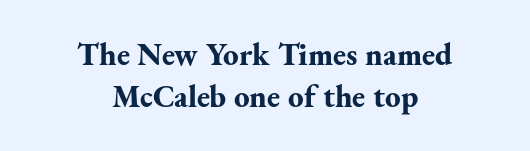
The image shows 31 px bold serif type, upright; set centered, normal line spacing (1.36x), normal letter spacing, not underlined; medium stroke contrast and a small x-height.
